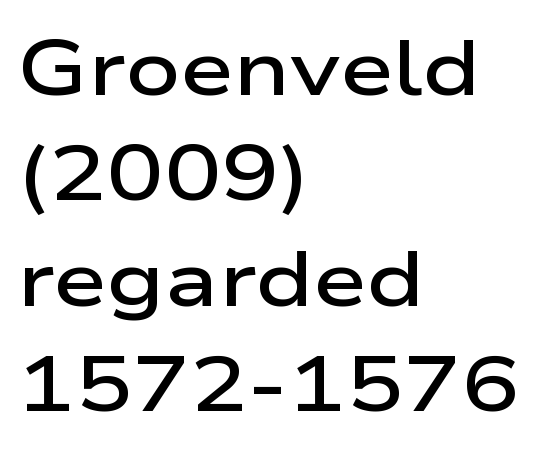
A typesetter would call this leading conventional body-copy spacing. The baseline area is clear. Spacing verdict: proportional, widths tailored to each character. The type is set solid horizontally, with unmodified tracking.
